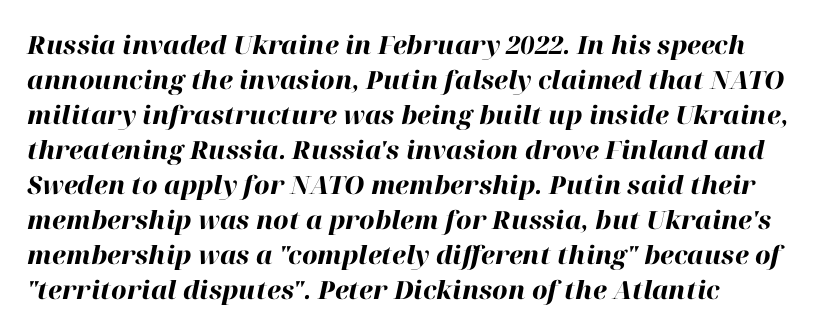
{"italic": "yes", "lean": "right", "slant_degrees": 12, "bold": "yes", "underline": "no", "line_spacing": "normal", "line_spacing_ratio": 1.4, "letter_spacing": "normal", "letter_spacing_em": 0.0, "glyph_px": 25}
